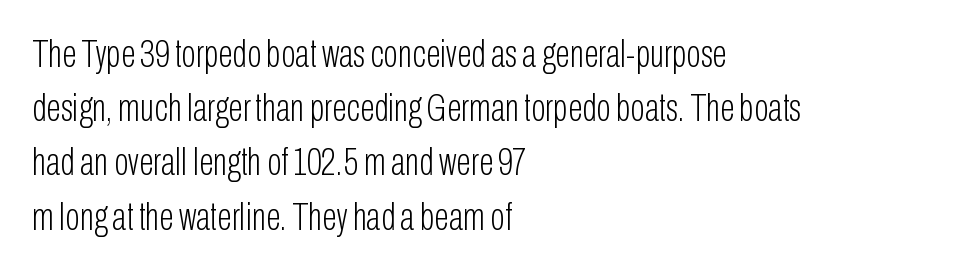
The image shows 39 px light, condensed sans-serif type, upright; set left-aligned, normal line spacing (1.39x), normal letter spacing, not underlined; low stroke contrast and a medium x-height.
